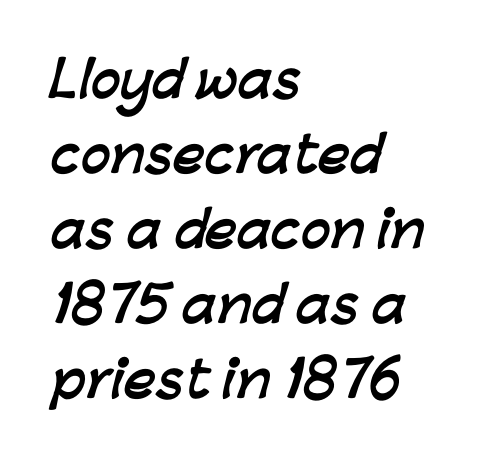
{"serif": "no", "bold": "yes", "weight": "semibold", "width": "normal", "stroke_contrast": "low", "x_height": "medium", "monospaced": "no", "underline": "no", "align": "left", "line_spacing": "normal", "line_spacing_ratio": 1.53, "letter_spacing": "normal", "letter_spacing_em": 0.0, "glyph_px": 49}
